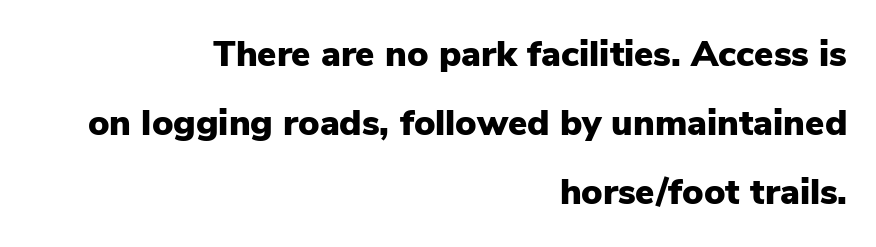
The image shows 36 px heavy sans-serif type, upright; set right-aligned, loose line spacing (1.92x), normal letter spacing, not underlined; low stroke contrast and a medium x-height.
